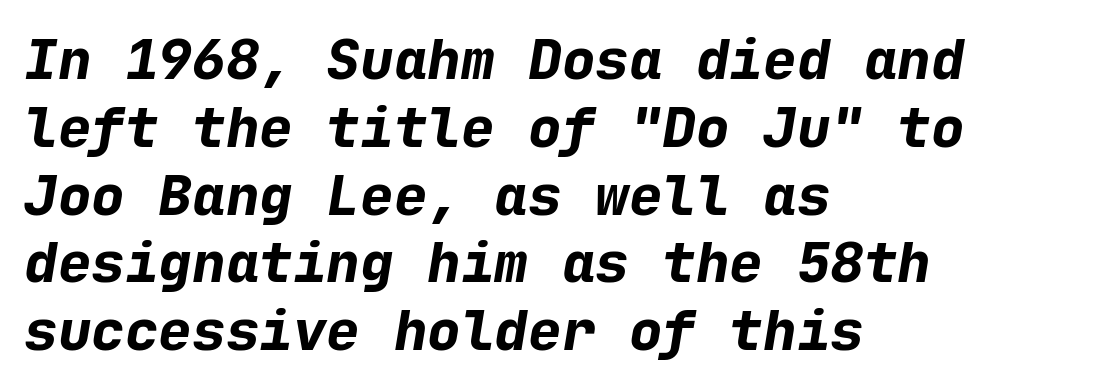
Q: Is the text bold? A: Yes.
Q: Is the text italic (slanted)? A: Yes, it leans right by about 9 degrees.
Q: Is the text underlined? A: No.
Q: How is the paragraph aligned? A: Left-aligned.
Q: Is the spacing between letters normal or unusually wide? A: Normal.
Q: Width (condensed, normal, or wide)? A: Normal.
Q: Stroke contrast? A: Low.
Q: x-height? A: Medium.
Q: Monospaced? A: Yes.
